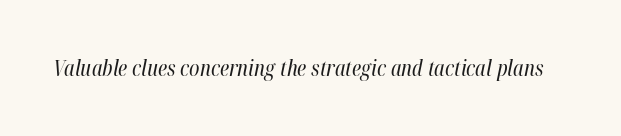
Q: Is the text bold? A: No.
Q: Is the text italic (slanted)? A: Yes, it leans right by about 12 degrees.
Q: Is the text underlined? A: No.
Q: Is the spacing between letters normal or unusually wide? A: Normal.
